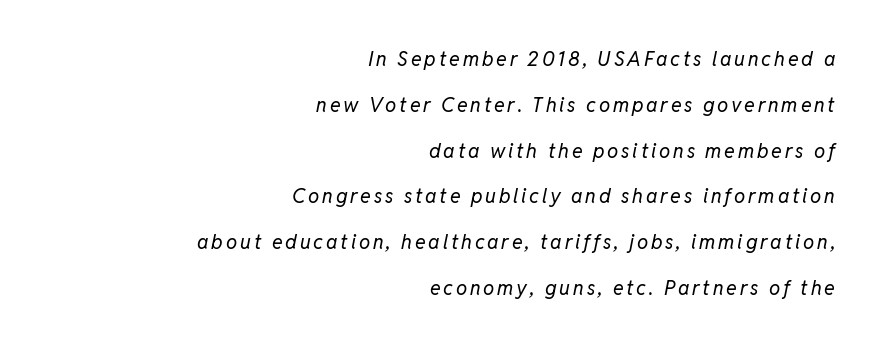
{"italic": "yes", "lean": "right", "slant_degrees": 11, "bold": "no", "underline": "no", "align": "right", "line_spacing": "loose", "line_spacing_ratio": 2.29, "glyph_px": 20}
